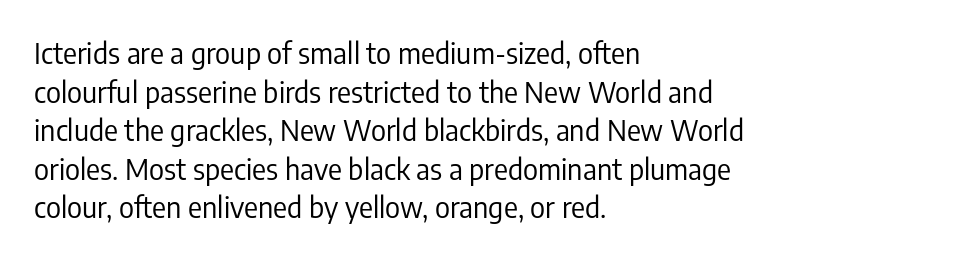
Q: Is the text bold? A: No.
Q: Is the text italic (slanted)? A: No, it is upright.
Q: Is the typeface a serif or a sans-serif typeface? A: Sans-serif.
Q: Is the text underlined? A: No.
Q: How is the paragraph aligned? A: Left-aligned.
Q: Is the spacing between letters normal or unusually wide? A: Normal.
Q: Is the spacing between lines tight, normal or loose? A: Normal.
Q: Width (condensed, normal, or wide)? A: Condensed.
Q: Stroke contrast? A: Low.
Q: x-height? A: Medium.
Q: Monospaced? A: No.
